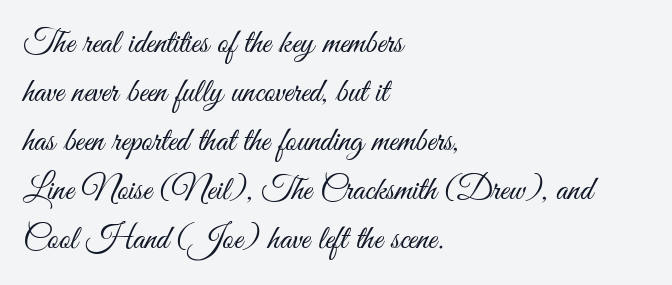
{"serif": "no", "bold": "no", "weight": "light", "width": "condensed", "stroke_contrast": "medium", "x_height": "small", "monospaced": "no", "underline": "no", "align": "left", "line_spacing": "normal", "line_spacing_ratio": 1.44, "letter_spacing": "normal", "letter_spacing_em": 0.0, "glyph_px": 34}
